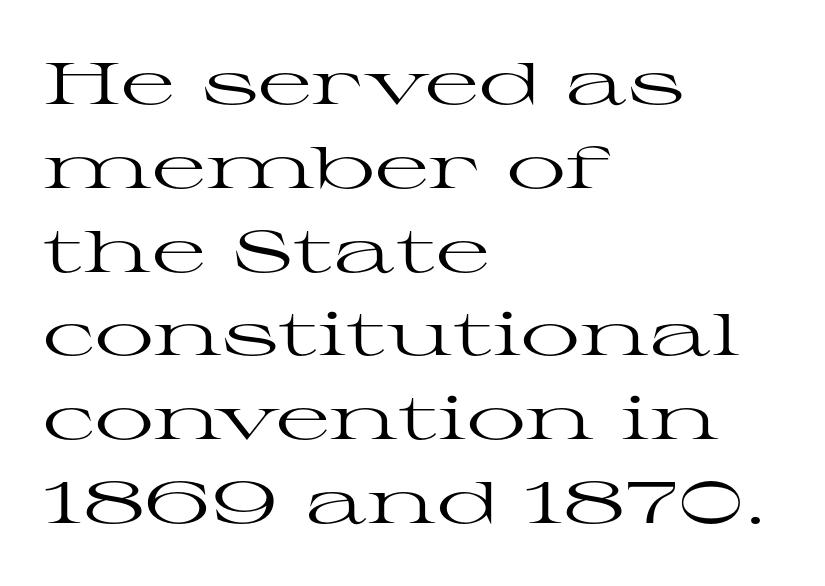
Q: Is the text bold? A: No.
Q: Is the text italic (slanted)? A: No, it is upright.
Q: Is the typeface a serif or a sans-serif typeface? A: Serif.
Q: Is the text underlined? A: No.
Q: How is the paragraph aligned? A: Left-aligned.
Q: Is the spacing between letters normal or unusually wide? A: Normal.
Q: Is the spacing between lines tight, normal or loose? A: Normal.
Q: Width (condensed, normal, or wide)? A: Wide.
Q: Stroke contrast? A: High.
Q: x-height? A: Medium.
Q: Monospaced? A: No.
